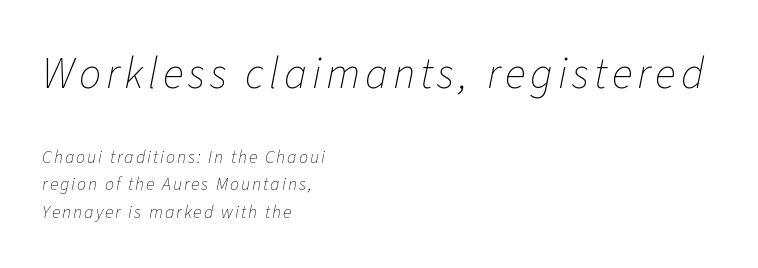
Q: Is the text bold? A: No.
Q: Is the text italic (slanted)? A: Yes, it leans right by about 11 degrees.
Q: Is the text underlined? A: No.
Q: How is the paragraph aligned? A: Left-aligned.
Q: Is the spacing between lines tight, normal or loose? A: Normal.
Q: Which block of text is set in a larger size, the first (top) or the second (bottom)? A: The first (top) one.
Q: Width (condensed, normal, or wide)? A: Normal.
Q: Stroke contrast? A: Low.
Q: x-height? A: Medium.
Q: Monospaced? A: No.
